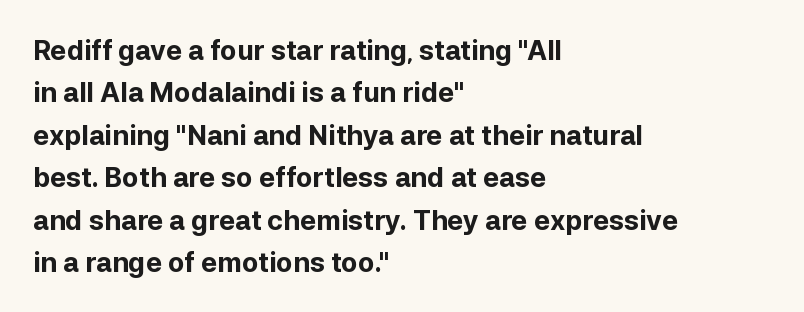
The axis of the letterforms is exactly vertical. The passage is arranged the way most books set body copy — flush left. Beneath every word, the page is bare. Summary of weight: heavy, a full bold. In terms of leading, this rendering sits right in the middle.
